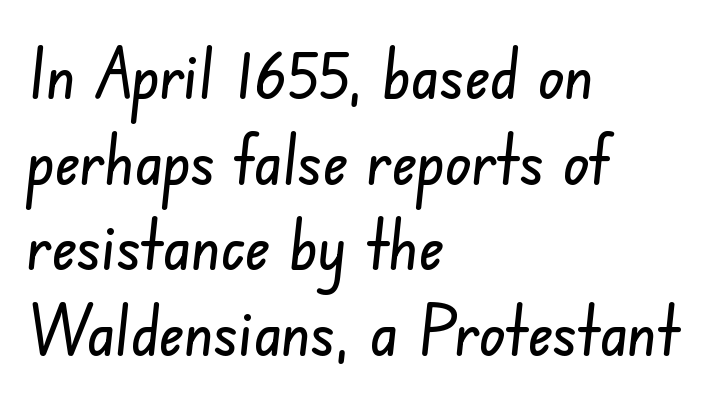
Q: Is the typeface a serif or a sans-serif typeface? A: Sans-serif.
Q: Is the text underlined? A: No.
Q: How is the paragraph aligned? A: Left-aligned.
Q: Is the spacing between letters normal or unusually wide? A: Normal.
Q: Width (condensed, normal, or wide)? A: Condensed.
Q: Stroke contrast? A: Low.
Q: x-height? A: Small.
Q: Monospaced? A: No.
